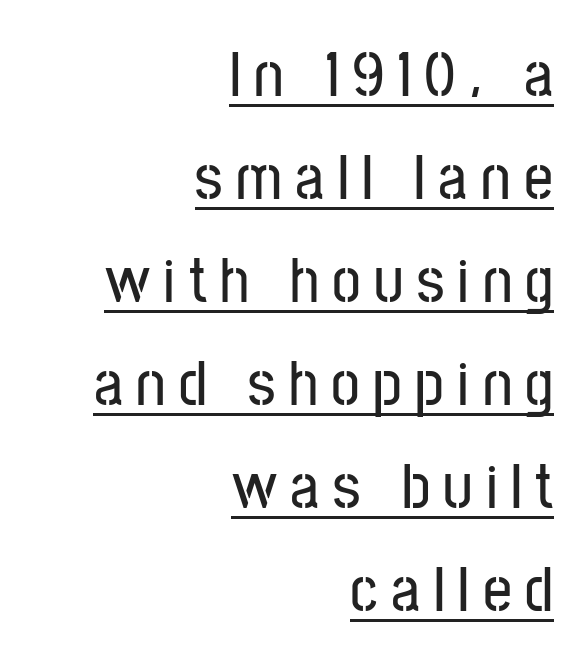
There is plenty of visible air inserted between adjacent glyphs. The typography opts for an upright posture over an oblique one. You could not count columns in this text — the font is proportionally spaced. The setting favours the right margin, as signatures and pull-quotes sometimes do. Nothing sits at the stroke ends, so this counts as sans-serif.
